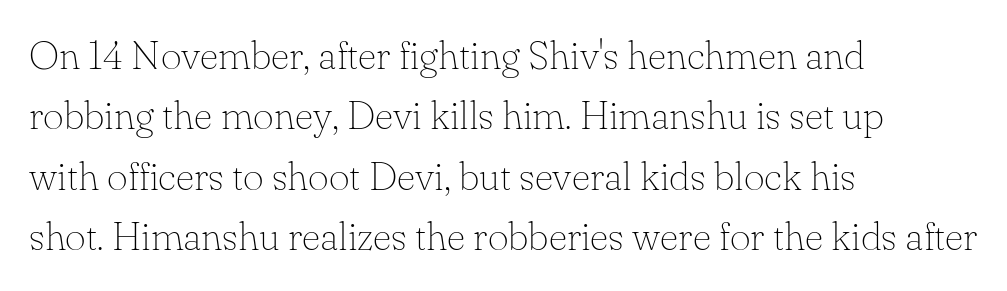
The image shows 40 px thin serif type, upright; set left-aligned, normal line spacing (1.51x), normal letter spacing, not underlined; low stroke contrast and a small x-height.
